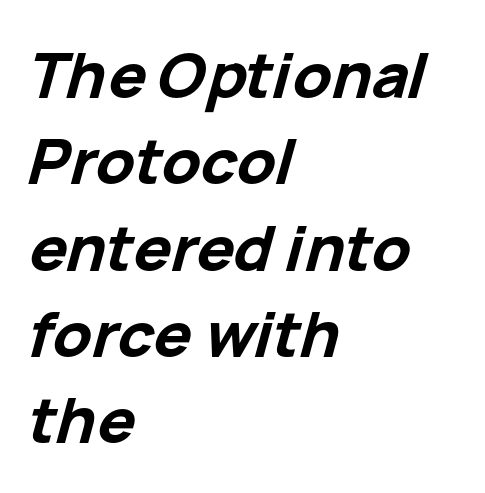
Inter-character spacing is left at the font's built-in metrics. Character widths vary here, with narrow letters taking less room than wide ones. This sample keeps an unexceptional amount of space between lines. The text carries the slant typical of an italic or oblique font. The foot of each line stays bare and open.
